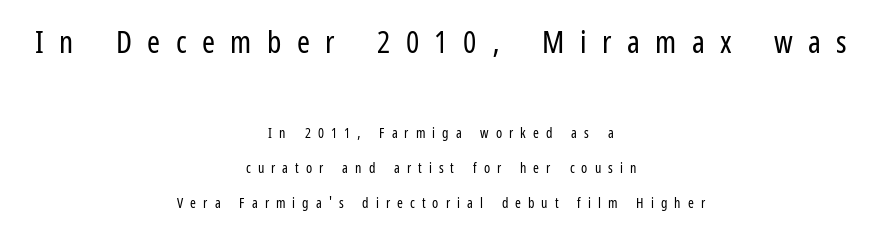
{"serif": "no", "italic": "no", "bold": "no", "weight": "regular", "width": "condensed", "stroke_contrast": "low", "x_height": "medium", "monospaced": "no", "underline": "no", "align": "center", "line_spacing": "loose", "line_spacing_ratio": 2.49, "letter_spacing": "wide", "letter_spacing_em": 0.5, "larger_block": "first", "size_ratio": 2.21, "glyph_px": 31}
